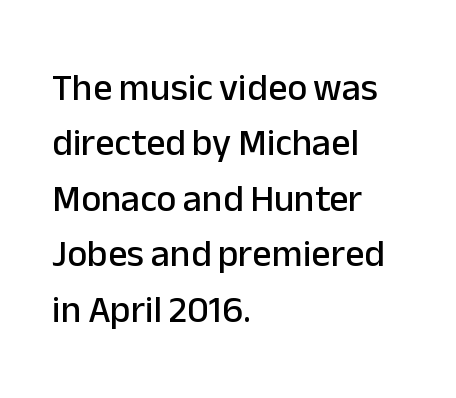
The space between consecutive lines is moderate. Classification — sans serif. The area under the type is left untouched. Compared with typical body copy, the letter spacing here is the same.
